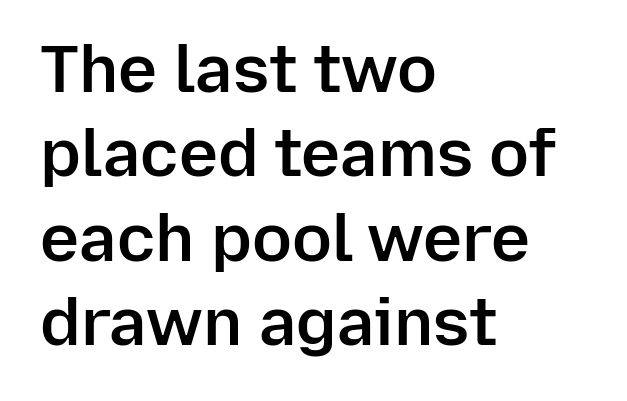
Every character sits straight up, as roman type does. Clear beneath every line of the passage. Caption: multi-line text, flush left, ragged right. Leading: standard. These words are printed semibold, heavier than regular yet not bold. Here the designer chose a conventional face with non-uniform glyph widths.
